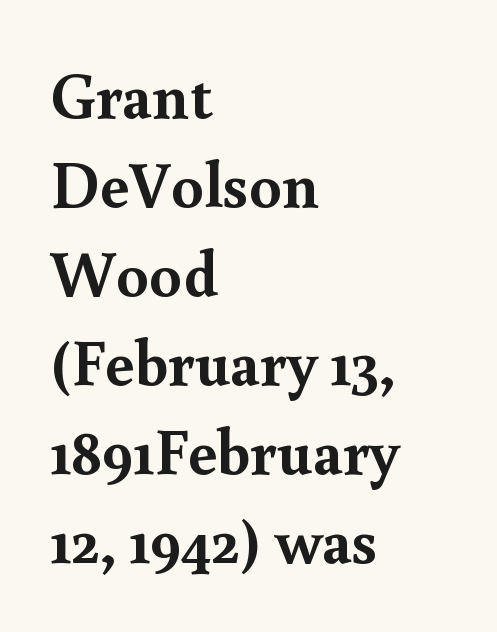
The axis of the letterforms is exactly vertical. These lines stack with their left ends in a neat column. The face used here is proportionally spaced, like ordinary book or web type. Yep, those are serifs on the letters. Normally led — the rows are evenly, conventionally spaced.
